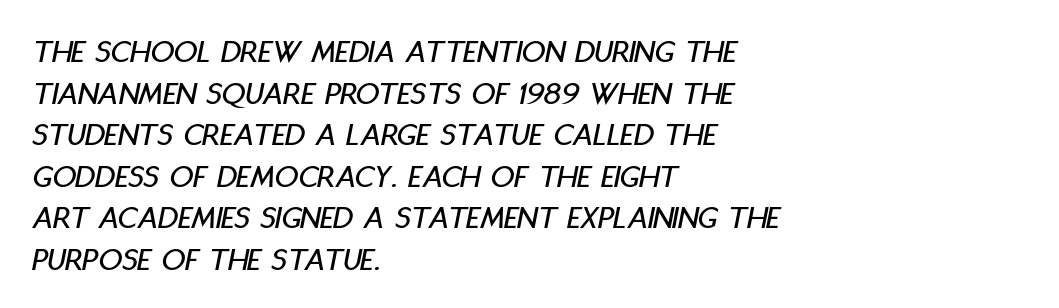
Q: Is the text italic (slanted)? A: Yes, it leans right by about 11 degrees.
Q: Is the text underlined? A: No.
Q: How is the paragraph aligned? A: Left-aligned.
Q: Is the spacing between letters normal or unusually wide? A: Normal.
Q: Is the spacing between lines tight, normal or loose? A: Normal.
Q: Width (condensed, normal, or wide)? A: Condensed.
Q: Stroke contrast? A: Low.
Q: x-height? A: Large.
Q: Monospaced? A: No.
